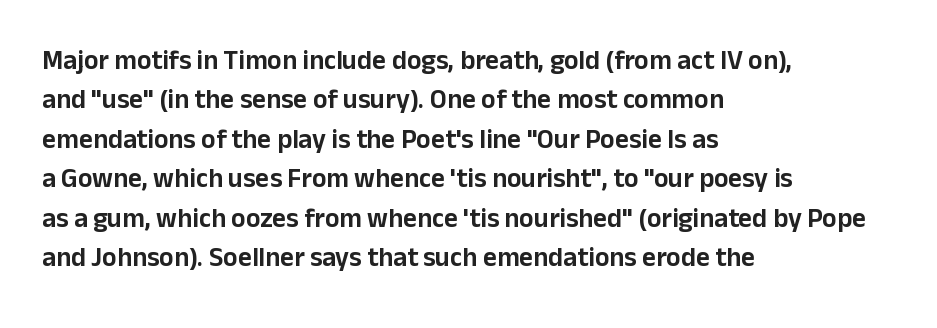
The image shows 27 px text type, upright; set left-aligned, normal line spacing (1.46x), normal letter spacing, not underlined.
